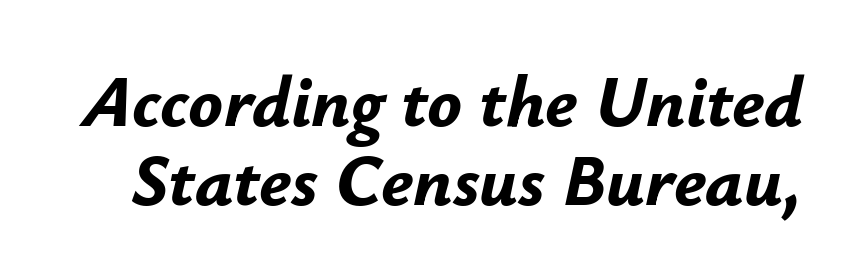
{"italic": "yes", "lean": "right", "slant_degrees": 12, "bold": "yes", "weight": "bold", "width": "normal", "stroke_contrast": "low", "x_height": "small", "monospaced": "no", "underline": "no", "line_spacing": "tight", "line_spacing_ratio": 1.1, "letter_spacing": "normal", "letter_spacing_em": 0.0, "glyph_px": 72}
